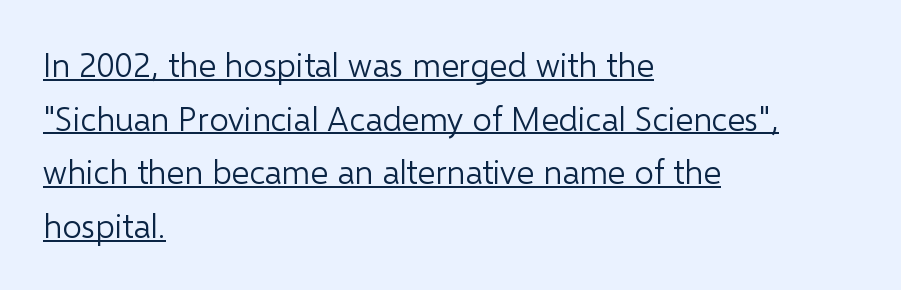
{"serif": "no", "italic": "no", "bold": "no", "weight": "light", "width": "normal", "stroke_contrast": "low", "x_height": "medium", "monospaced": "no", "underline": "yes", "align": "left", "line_spacing": "normal", "line_spacing_ratio": 1.58, "letter_spacing": "normal", "letter_spacing_em": 0.0, "glyph_px": 34}
